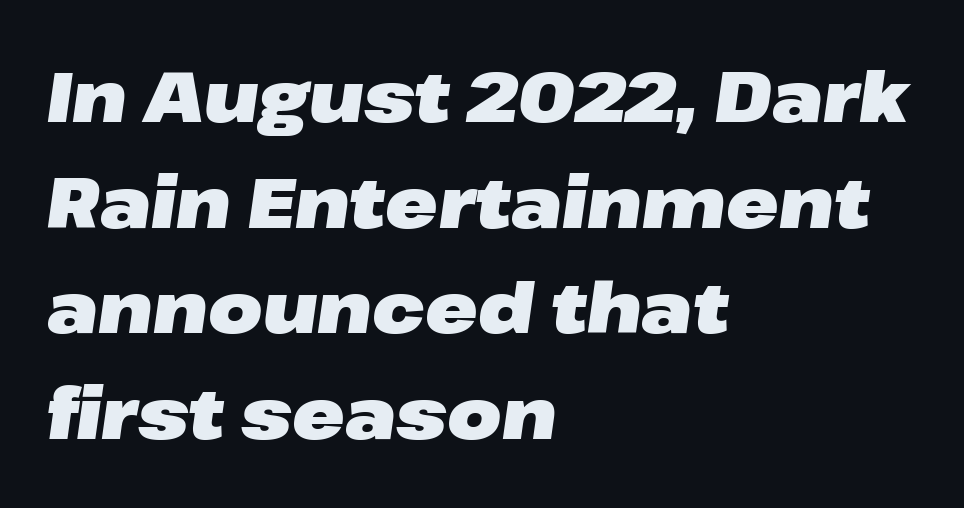
{"italic": "yes", "lean": "right", "slant_degrees": 8, "bold": "yes", "weight": "heavy", "width": "wide", "stroke_contrast": "low", "x_height": "medium", "monospaced": "no", "underline": "no", "align": "left", "line_spacing": "normal", "line_spacing_ratio": 1.51, "letter_spacing": "normal", "letter_spacing_em": 0.0, "glyph_px": 70}
